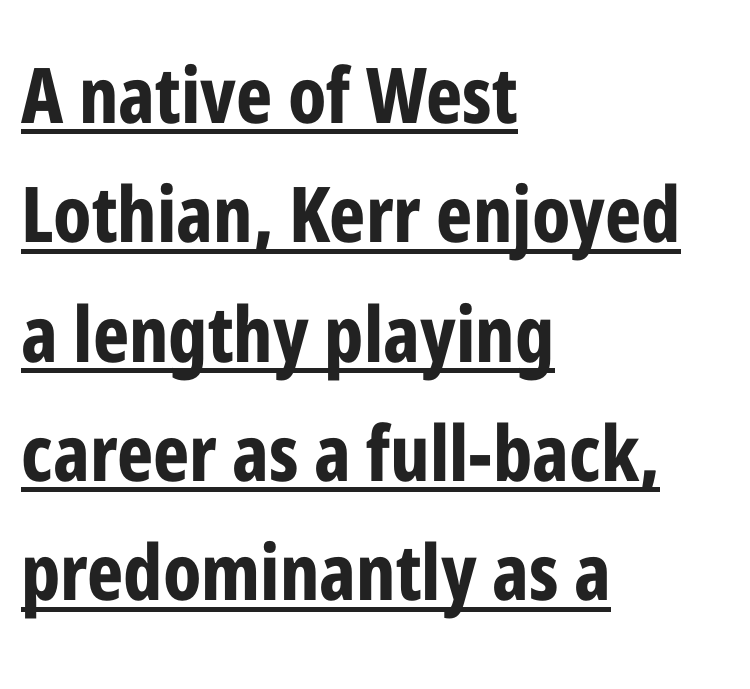
{"serif": "no", "italic": "no", "bold": "yes", "weight": "bold", "width": "condensed", "stroke_contrast": "low", "x_height": "medium", "monospaced": "no", "underline": "yes", "align": "left", "line_spacing": "normal", "line_spacing_ratio": 1.55, "letter_spacing": "normal", "letter_spacing_em": 0.0, "glyph_px": 77}
